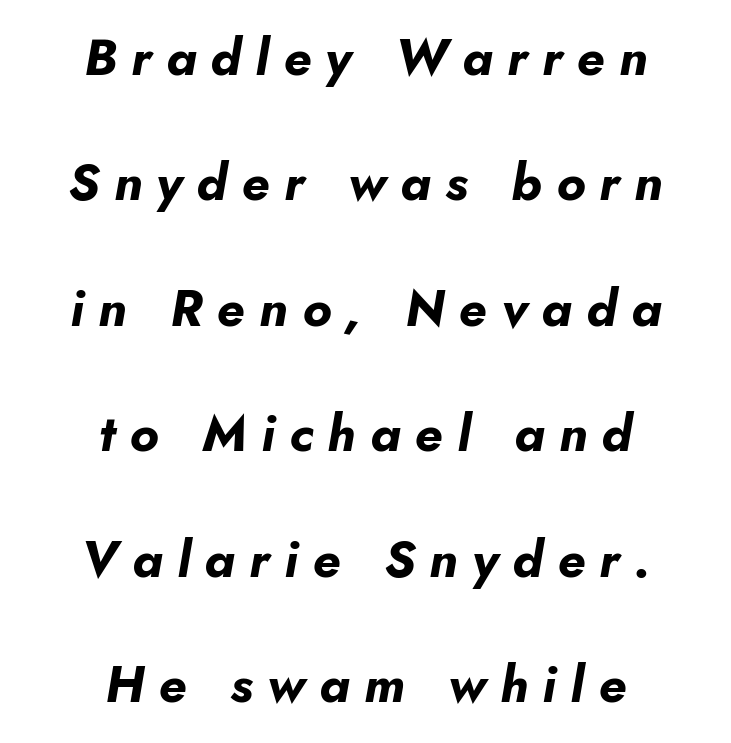
The image shows 51 px bold type, italic (leaning right); set centered, loose line spacing (2.46x), unusually wide letter spacing (+0.28 em), not underlined; low stroke contrast and a small x-height.
